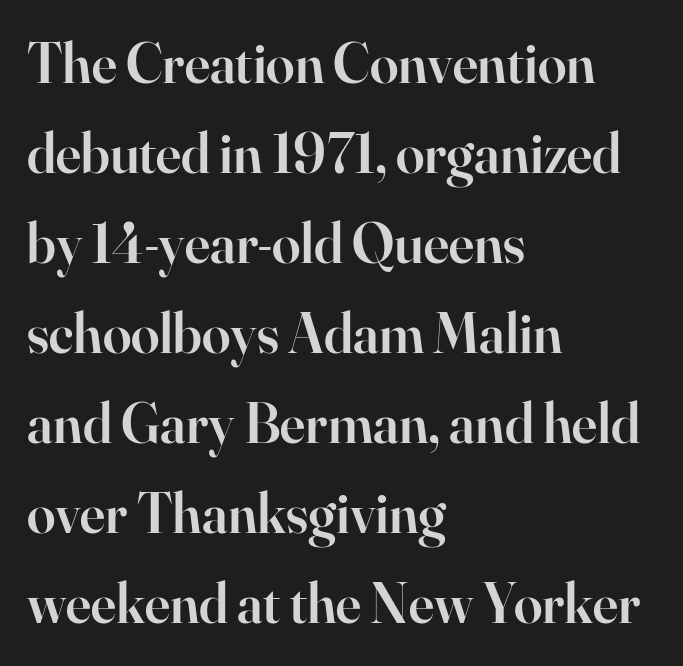
The image shows 57 px semibold serif type, upright; set left-aligned, normal line spacing (1.58x), normal letter spacing, not underlined; high stroke contrast and a small x-height.
